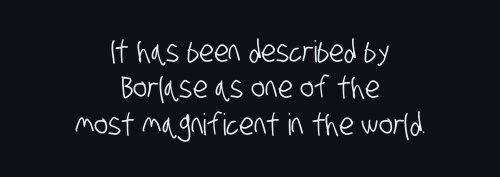
{"serif": "no", "width": "condensed", "stroke_contrast": "low", "x_height": "large", "monospaced": "no", "underline": "no", "align": "center", "line_spacing_ratio": 1.21, "letter_spacing": "normal", "letter_spacing_em": 0.0, "glyph_px": 30}
